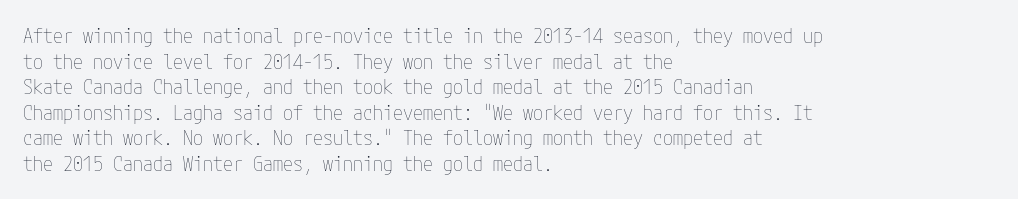
The weight would be labelled regular, book, light, or lighter still. Tall strokes in this sample are plumb rather than angled. These lines stack with their left ends in a neat column. Unmarked baselines from the first word to the last. Regular leading. A typesetter would call this zero additional tracking.
